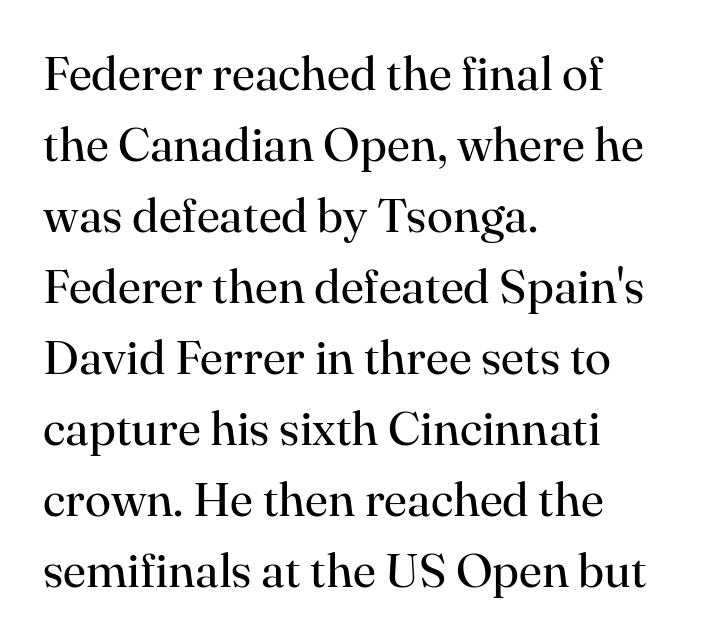
{"serif": "yes", "italic": "no", "bold": "no", "weight": "regular", "width": "normal", "stroke_contrast": "high", "x_height": "small", "monospaced": "no", "underline": "no", "align": "left", "line_spacing": "normal", "line_spacing_ratio": 1.48, "letter_spacing": "normal", "letter_spacing_em": 0.0, "glyph_px": 48}
